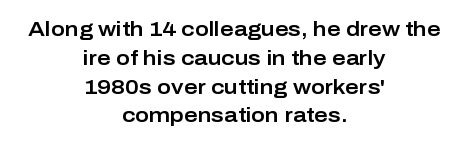
Q: Is the text italic (slanted)? A: No, it is upright.
Q: Is the text underlined? A: No.
Q: How is the paragraph aligned? A: Centered.
Q: Is the spacing between letters normal or unusually wide? A: Normal.
Q: Is the spacing between lines tight, normal or loose? A: Normal.
